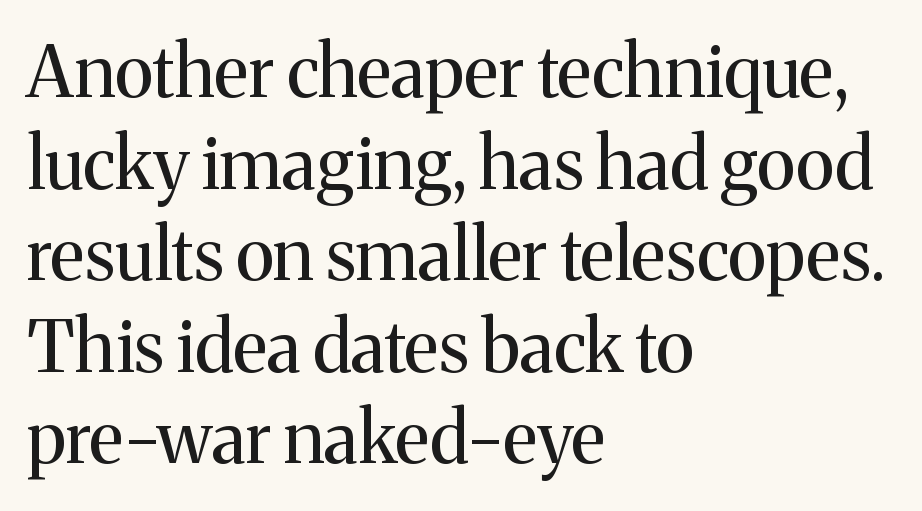
{"serif": "yes", "italic": "no", "bold": "no", "weight": "regular", "width": "normal", "stroke_contrast": "medium", "x_height": "medium", "monospaced": "no", "underline": "no", "align": "left", "line_spacing": "normal", "line_spacing_ratio": 1.29, "letter_spacing": "normal", "letter_spacing_em": 0.0, "glyph_px": 71}
